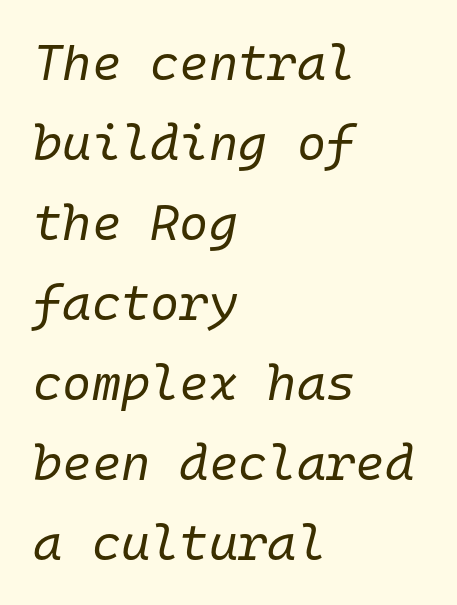
The image shows 50 px regular-weight type, italic (leaning right), monospaced; set left-aligned, normal line spacing (1.6x), normal letter spacing, not underlined; low stroke contrast and a medium x-height.
